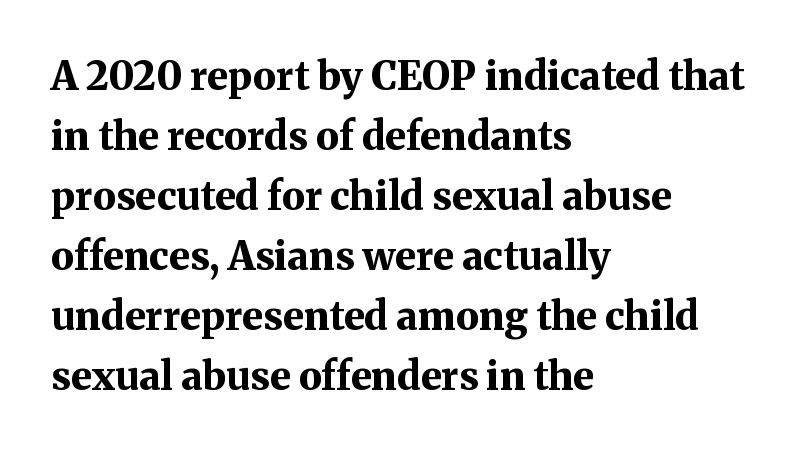
{"serif": "yes", "italic": "no", "bold": "yes", "weight": "bold", "width": "normal", "stroke_contrast": "medium", "x_height": "medium", "monospaced": "no", "underline": "no", "align": "left", "line_spacing": "normal", "line_spacing_ratio": 1.54, "letter_spacing": "normal", "letter_spacing_em": 0.0, "glyph_px": 39}
